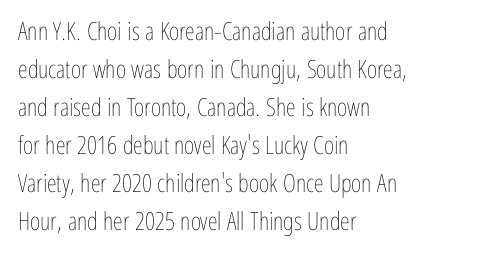
Q: Is the text bold? A: No.
Q: Is the text italic (slanted)? A: No, it is upright.
Q: Is the text underlined? A: No.
Q: How is the paragraph aligned? A: Left-aligned.
Q: Is the spacing between letters normal or unusually wide? A: Normal.
Q: Is the spacing between lines tight, normal or loose? A: Normal.
